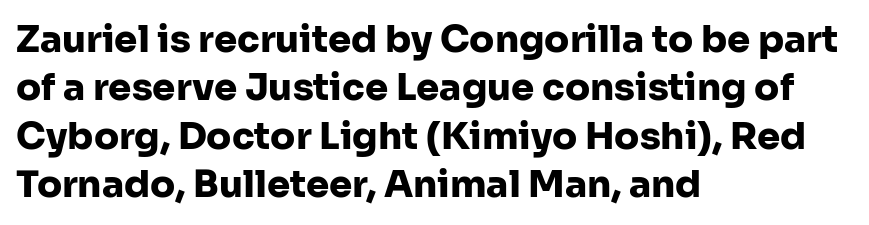
The image shows 37 px heavy sans-serif type, upright; set left-aligned, normal line spacing (1.31x), normal letter spacing, not underlined; low stroke contrast and a medium x-height.
